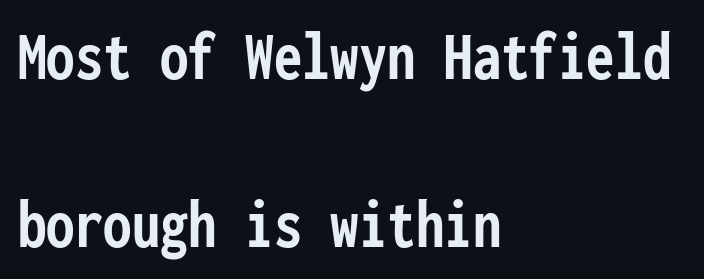
{"serif": "no", "italic": "no", "bold": "yes", "weight": "semibold", "width": "condensed", "stroke_contrast": "low", "x_height": "medium", "monospaced": "yes", "underline": "no", "align": "left", "line_spacing": "loose", "line_spacing_ratio": 2.36, "letter_spacing": "normal", "letter_spacing_em": 0.0, "glyph_px": 71}
